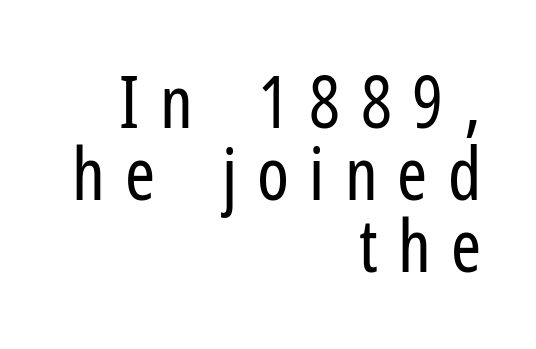
Every stem runs plumb, perpendicular to the baseline. Vertical spacing — tight. These lines are set flush right with a ragged left edge. Think of a printed novel: that variable character pitch is what you see here. Compared with a typical body face, this is equally light or lighter still.
